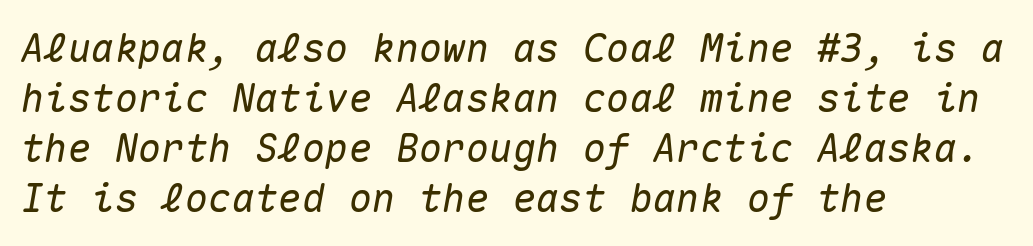
Q: Is the text italic (slanted)? A: Yes, it leans right by about 10 degrees.
Q: Is the text underlined? A: No.
Q: How is the paragraph aligned? A: Left-aligned.
Q: Is the spacing between letters normal or unusually wide? A: Normal.
Q: Is the spacing between lines tight, normal or loose? A: Normal.
Q: Width (condensed, normal, or wide)? A: Normal.
Q: Stroke contrast? A: Medium.
Q: x-height? A: Medium.
Q: Monospaced? A: Yes.
